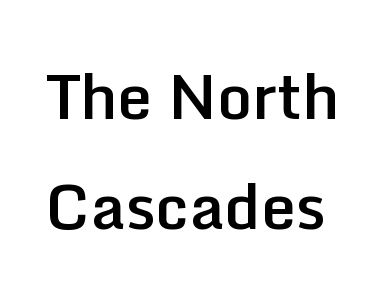
{"serif": "no", "italic": "no", "bold": "semi", "weight": "semibold", "width": "normal", "stroke_contrast": "low", "x_height": "medium", "monospaced": "no", "underline": "no", "line_spacing_ratio": 1.78, "letter_spacing": "normal", "letter_spacing_em": 0.0, "glyph_px": 62}
